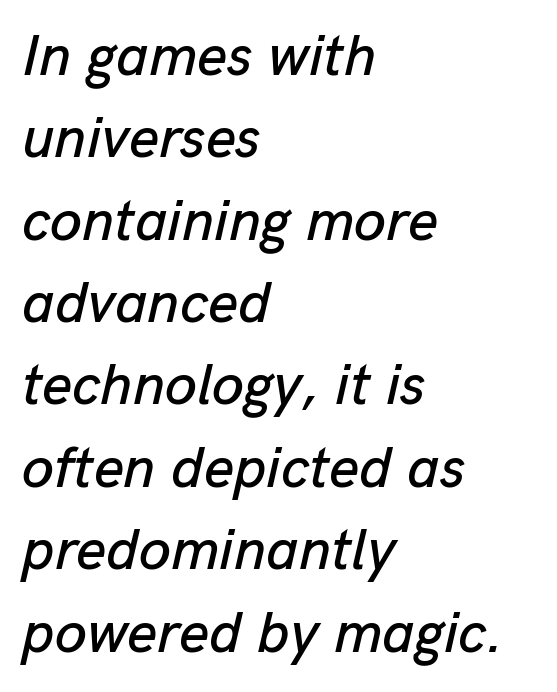
Whoever set this chose a conventional vertical rhythm. Each word holds together tightly as a unit, with standard inter-letter gaps. Do the characters align in a grid? No, the font is proportional. Looking at the ascenders, they clearly lean.
